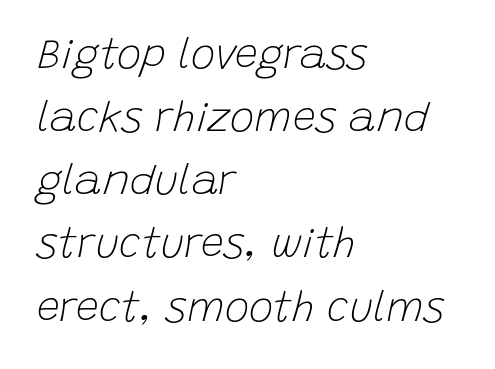
If you measured baseline to baseline, you'd find a middling distance. Varying glyph widths throughout — classic text-font behaviour. The font is comparable to plain body text, perhaps lighter. Only glyphs here, with clear space below each row. How are the letters spaced? Ordinarily, with no added tracking.
